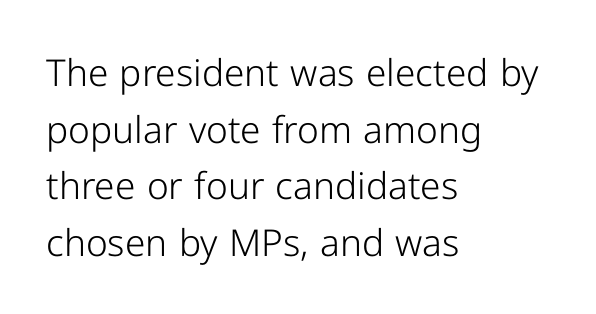
The image shows 37 px light sans-serif type, upright; set left-aligned, normal line spacing (1.53x), normal letter spacing, not underlined; low stroke contrast and a medium x-height.
